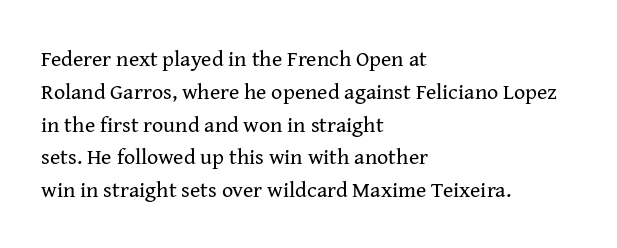
{"italic": "no", "bold": "no", "underline": "no", "align": "left", "line_spacing": "normal", "line_spacing_ratio": 1.49, "letter_spacing": "normal", "letter_spacing_em": 0.0, "glyph_px": 22}
